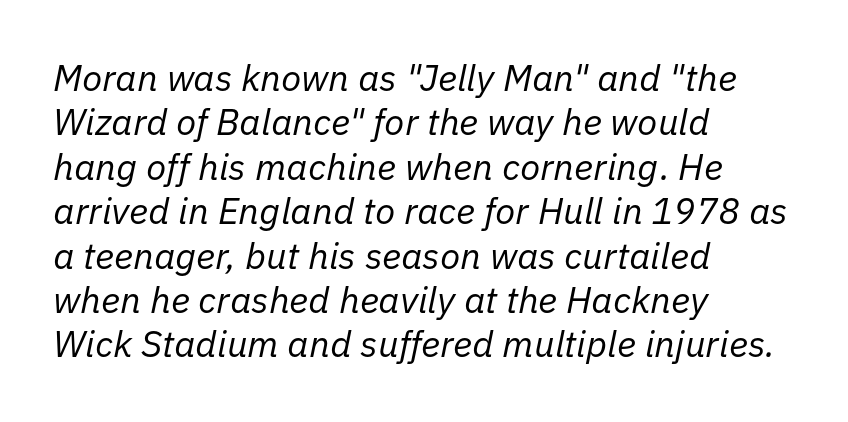
The image shows 37 px regular-weight type, italic (leaning right); set left-aligned, line spacing 1.2x, normal letter spacing, not underlined; low stroke contrast and a medium x-height.
